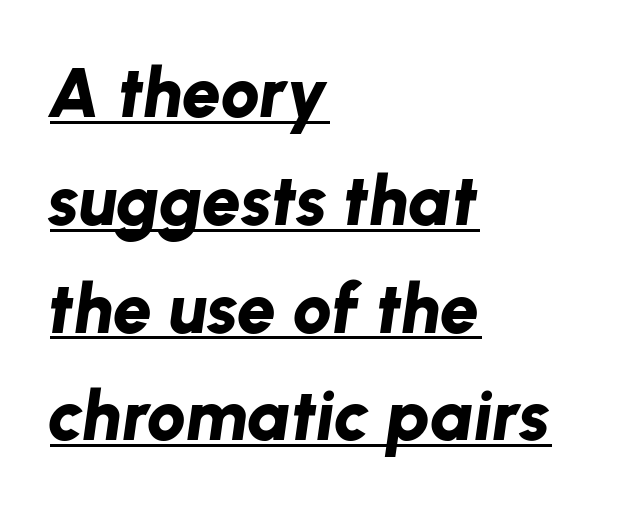
{"italic": "yes", "lean": "right", "slant_degrees": 8, "bold": "yes", "weight": "bold", "width": "normal", "stroke_contrast": "low", "x_height": "medium", "monospaced": "no", "underline": "yes", "align": "left", "line_spacing": "normal", "line_spacing_ratio": 1.54, "letter_spacing": "normal", "letter_spacing_em": 0.0, "glyph_px": 70}
